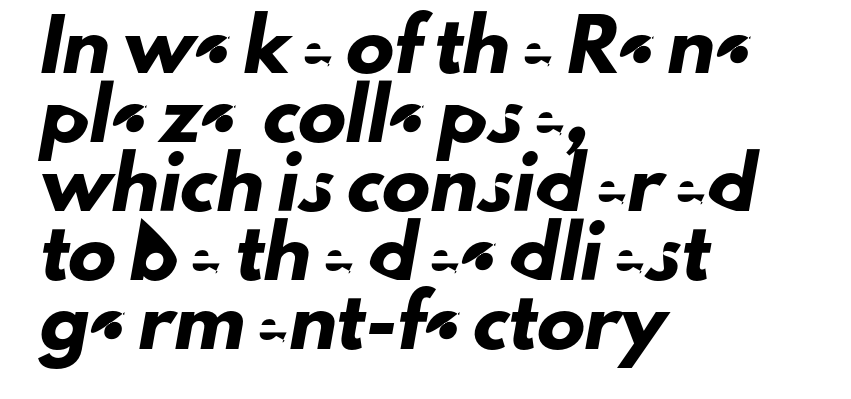
Q: Is the typeface a serif or a sans-serif typeface? A: Sans-serif.
Q: Is the text underlined? A: No.
Q: How is the paragraph aligned? A: Left-aligned.
Q: Is the spacing between letters normal or unusually wide? A: Normal.
Q: Is the spacing between lines tight, normal or loose? A: Normal.
Q: Width (condensed, normal, or wide)? A: Normal.
Q: Stroke contrast? A: Low.
Q: x-height? A: Small.
Q: Monospaced? A: No.
